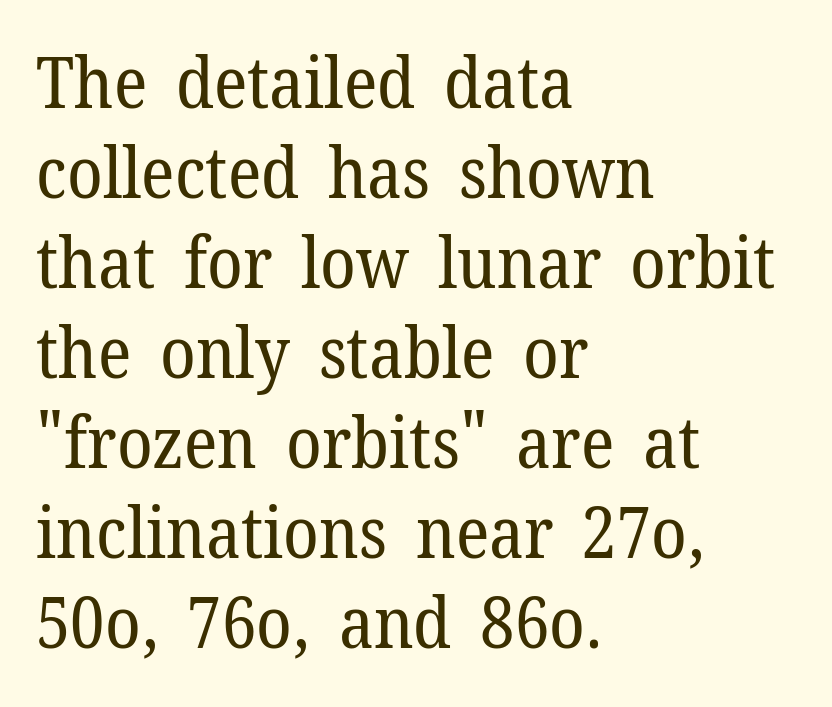
The image shows 72 px regular-weight serif type, upright; set left-aligned, normal line spacing (1.25x), normal letter spacing, not underlined; low stroke contrast and a medium x-height.
